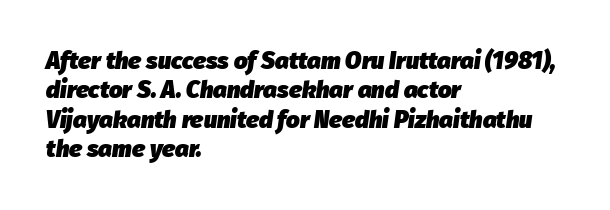
Q: Is the text bold? A: Yes.
Q: Is the text italic (slanted)? A: Yes, it leans right by about 8 degrees.
Q: Is the text underlined? A: No.
Q: How is the paragraph aligned? A: Left-aligned.
Q: Is the spacing between letters normal or unusually wide? A: Normal.
